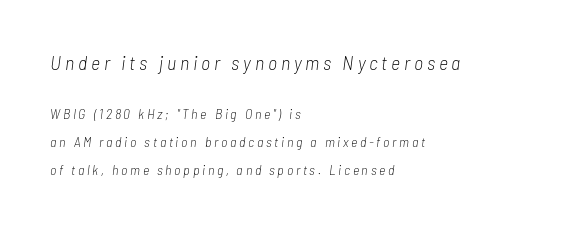
The image shows 20 px text type, italic (leaning right); set left-aligned, loose line spacing (1.97x), not underlined; the first (top) block is 1.43x larger.
